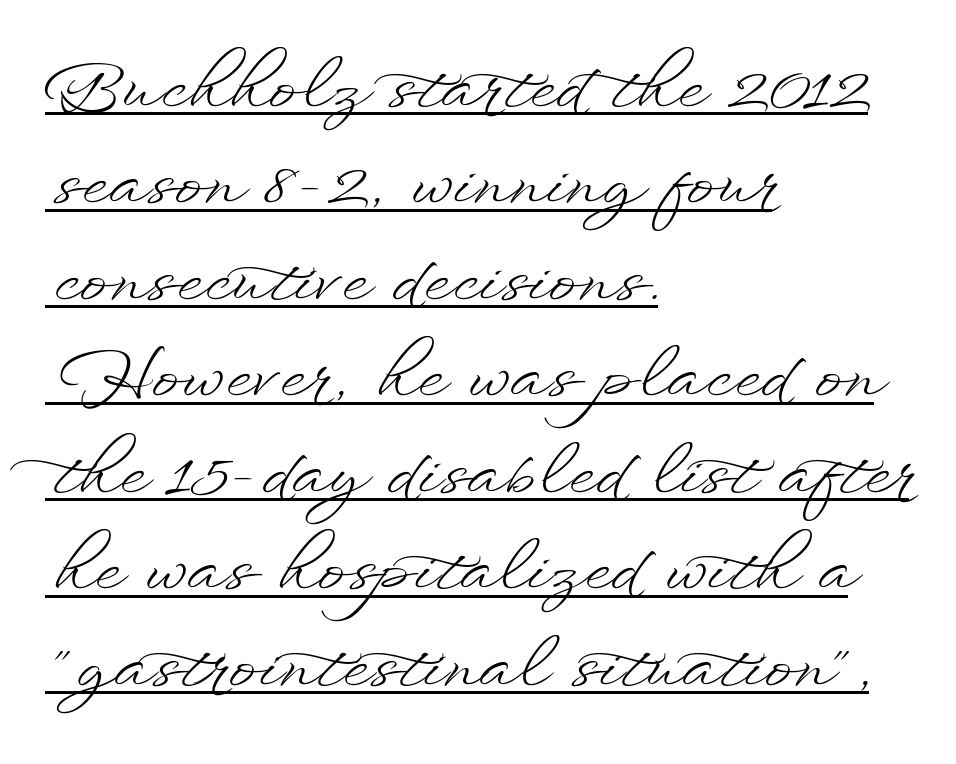
Q: Is the text bold? A: No.
Q: Is the text italic (slanted)? A: Yes.
Q: Is the text underlined? A: Yes.
Q: How is the paragraph aligned? A: Left-aligned.
Q: Is the spacing between letters normal or unusually wide? A: Normal.
Q: Is the spacing between lines tight, normal or loose? A: Normal.
Q: Width (condensed, normal, or wide)? A: Wide.
Q: Stroke contrast? A: Low.
Q: x-height? A: Small.
Q: Monospaced? A: No.
